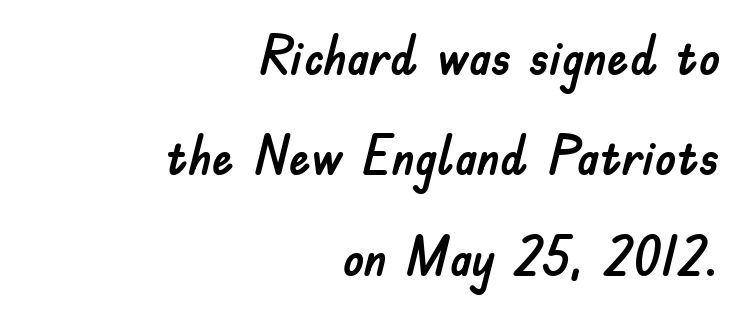
Q: Is the text italic (slanted)? A: Yes.
Q: Is the typeface a serif or a sans-serif typeface? A: Sans-serif.
Q: Is the text underlined? A: No.
Q: How is the paragraph aligned? A: Right-aligned.
Q: Is the spacing between letters normal or unusually wide? A: Normal.
Q: Width (condensed, normal, or wide)? A: Normal.
Q: Stroke contrast? A: Low.
Q: x-height? A: Small.
Q: Monospaced? A: No.
